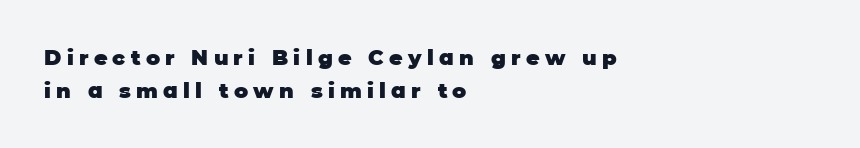
The image shows 21 px bold type, upright; set left-aligned, normal line spacing (1.57x), unusually wide letter spacing (+0.25 em), not underlined.
